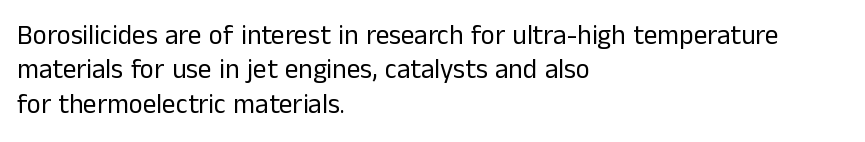
Q: Is the text bold? A: No.
Q: Is the text italic (slanted)? A: No, it is upright.
Q: Is the text underlined? A: No.
Q: How is the paragraph aligned? A: Left-aligned.
Q: Is the spacing between letters normal or unusually wide? A: Normal.
Q: Is the spacing between lines tight, normal or loose? A: Normal.
